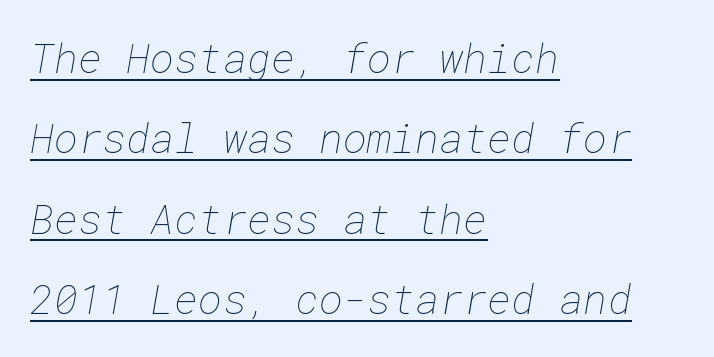
Q: Is the text bold? A: No.
Q: Is the text underlined? A: Yes.
Q: How is the paragraph aligned? A: Left-aligned.
Q: Is the spacing between letters normal or unusually wide? A: Normal.
Q: Is the spacing between lines tight, normal or loose? A: Loose.
Q: Width (condensed, normal, or wide)? A: Normal.
Q: Stroke contrast? A: Low.
Q: x-height? A: Medium.
